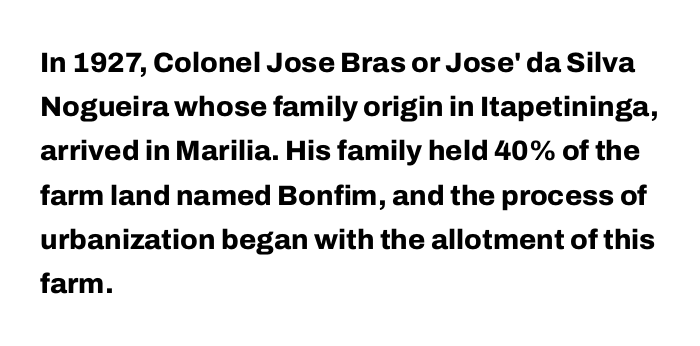
The font is running at its bold setting. Posture: upright roman. The vertical gap from one line to the next is medium. Observe the absence of serifs on each vertical stroke in this sample. These lines are rendered in a variable-pitch font.
